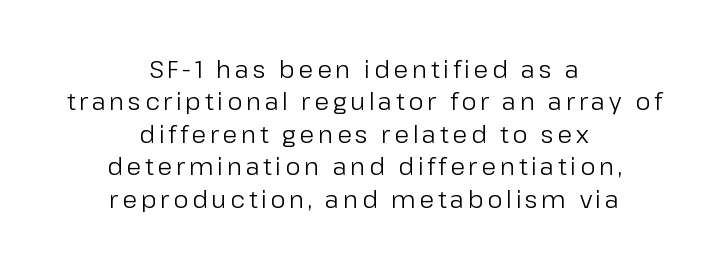
{"italic": "no", "bold": "no", "underline": "no", "align": "center", "line_spacing": "normal", "line_spacing_ratio": 1.35, "glyph_px": 24}
